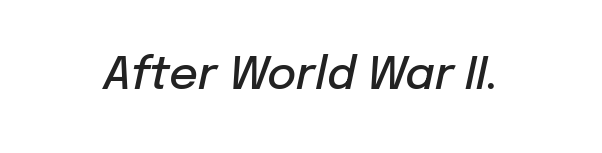
Q: Is the text bold? A: Semi-bold.
Q: Is the text italic (slanted)? A: Yes, it leans right by about 12 degrees.
Q: Is the text underlined? A: No.
Q: Is the spacing between letters normal or unusually wide? A: Normal.
Q: Width (condensed, normal, or wide)? A: Normal.
Q: Stroke contrast? A: Low.
Q: x-height? A: Medium.
Q: Monospaced? A: No.
